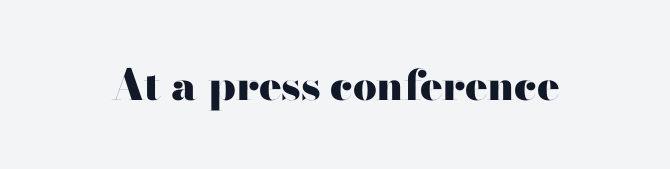
Q: Is the text bold? A: Yes.
Q: Is the text italic (slanted)? A: No, it is upright.
Q: Is the typeface a serif or a sans-serif typeface? A: Sans-serif.
Q: Is the text underlined? A: No.
Q: Is the spacing between letters normal or unusually wide? A: Normal.
Q: Width (condensed, normal, or wide)? A: Wide.
Q: Stroke contrast? A: High.
Q: x-height? A: Small.
Q: Monospaced? A: No.
